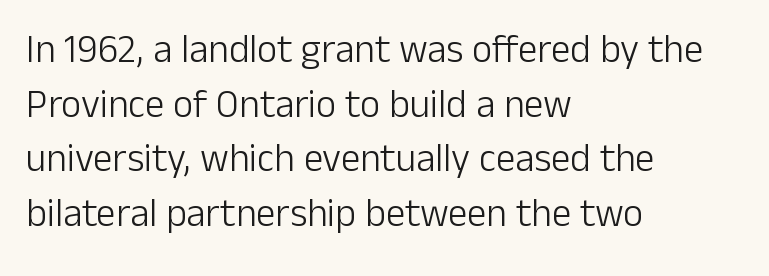
{"serif": "no", "italic": "no", "bold": "no", "weight": "light", "width": "normal", "stroke_contrast": "low", "x_height": "medium", "monospaced": "no", "underline": "no", "align": "left", "line_spacing": "normal", "line_spacing_ratio": 1.4, "letter_spacing": "normal", "letter_spacing_em": 0.0, "glyph_px": 39}
